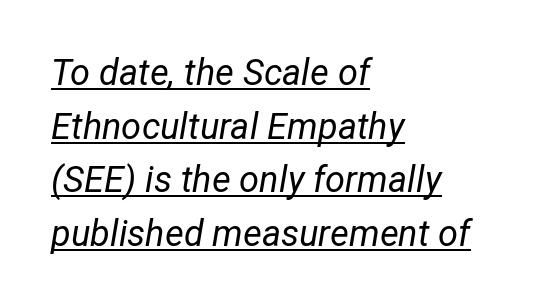
{"italic": "yes", "lean": "right", "slant_degrees": 12, "bold": "no", "weight": "regular", "width": "normal", "stroke_contrast": "low", "x_height": "medium", "monospaced": "no", "underline": "yes", "align": "left", "line_spacing": "normal", "line_spacing_ratio": 1.49, "letter_spacing": "normal", "letter_spacing_em": 0.0, "glyph_px": 36}
